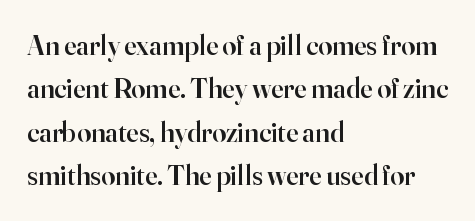
The image shows 28 px semibold serif type, upright; set left-aligned, normal line spacing (1.55x), normal letter spacing, not underlined; high stroke contrast and a small x-height.
